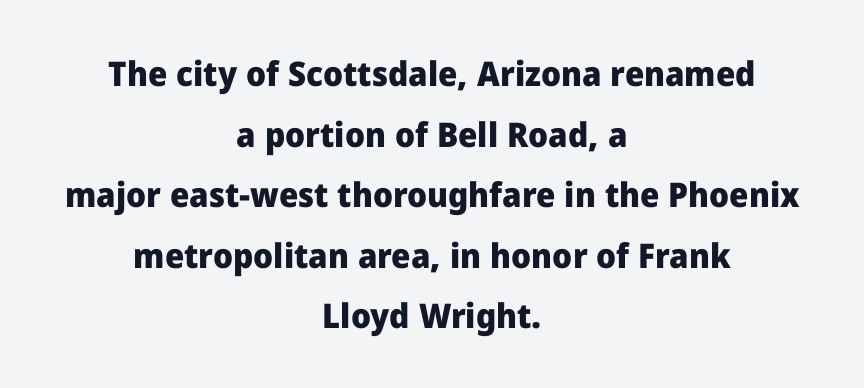
The passage shown is emphatically bold. Line starts and ends both wander, symmetrically. No italicization has been applied; the sample stays upright. Nobody touched the tracking dial on this one. Classification — sans serif. Honestly, there is no underline to notice here at all.
